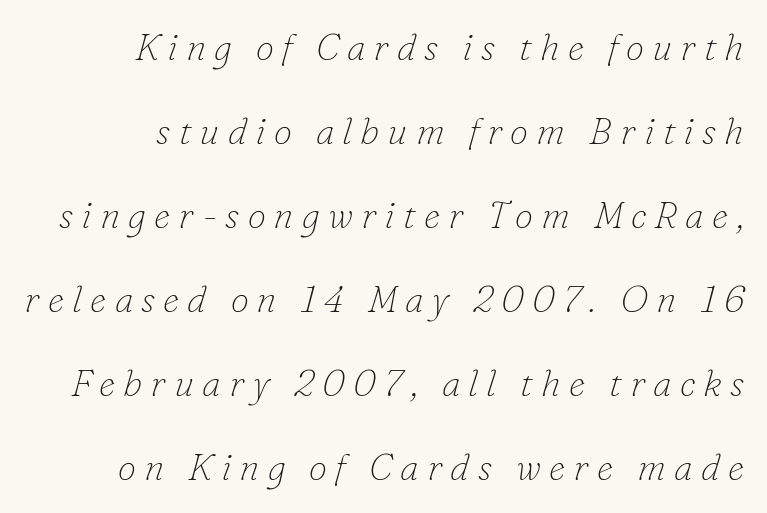
{"serif": "yes", "italic": "yes", "lean": "right", "slant_degrees": 16, "bold": "no", "weight": "thin", "width": "normal", "stroke_contrast": "low", "x_height": "small", "monospaced": "no", "underline": "no", "align": "right", "line_spacing": "loose", "line_spacing_ratio": 2.27, "letter_spacing": "wide", "letter_spacing_em": 0.22, "glyph_px": 37}
